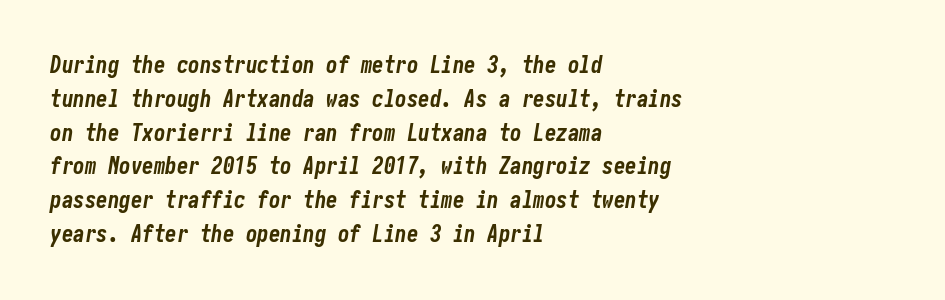
The image shows 23 px bold type, italic (leaning right); set left-aligned, normal line spacing (1.47x), normal letter spacing, not underlined.
